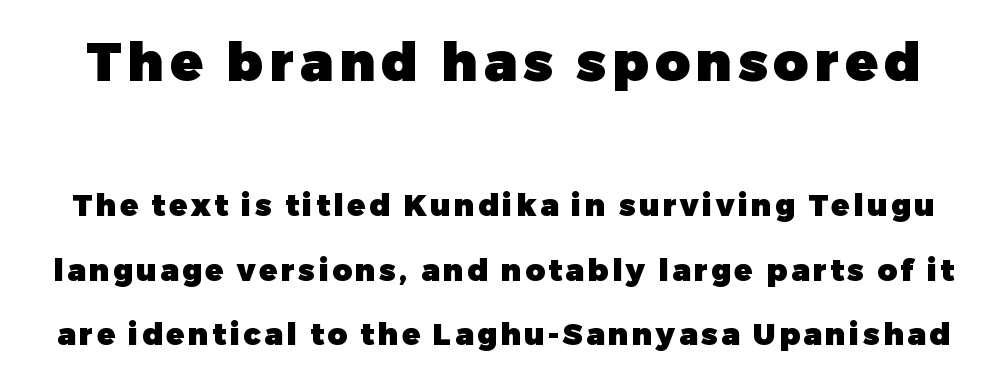
The vertical gap from one line to the next is large. The letters in the upper block stand taller than those in the block below. What kind of face is this? One without serifs — a sans. The space beneath each line is pristine and unruled.
